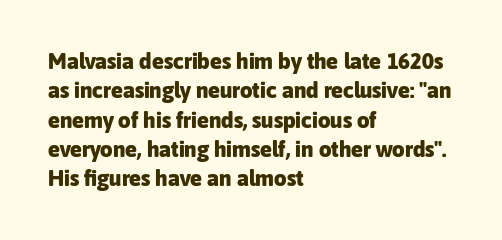
{"italic": "no", "bold": "yes", "underline": "no", "align": "left", "line_spacing": "normal", "line_spacing_ratio": 1.33, "letter_spacing": "normal", "letter_spacing_em": 0.0, "glyph_px": 22}
